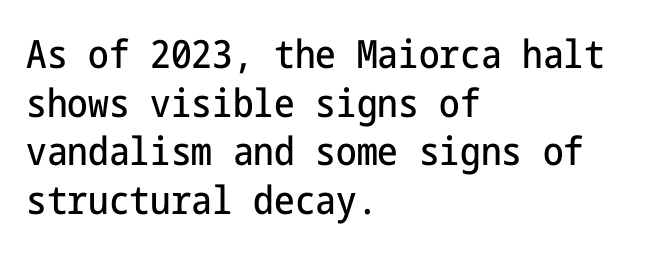
Every row of glyphs begins at an identical x-position on the left. What stands out about the letter spacing? Nothing — it is the standard amount. Underlining? Definitely not there. A typesetter would mark this as roman, not italic.
